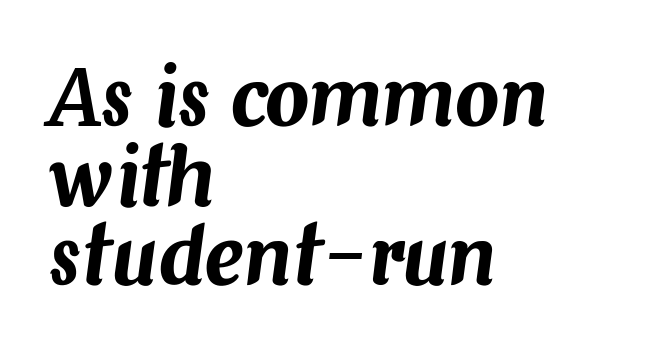
Q: Is the text italic (slanted)? A: Yes, it leans right by about 7 degrees.
Q: Is the text underlined? A: No.
Q: How is the paragraph aligned? A: Left-aligned.
Q: Is the spacing between letters normal or unusually wide? A: Normal.
Q: Is the spacing between lines tight, normal or loose? A: Tight.
Q: Width (condensed, normal, or wide)? A: Normal.
Q: Stroke contrast? A: Medium.
Q: x-height? A: Medium.
Q: Monospaced? A: No.
